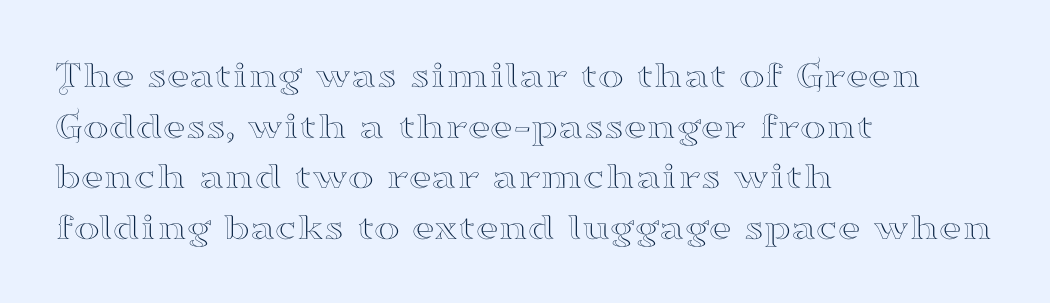
{"serif": "yes", "italic": "no", "width": "wide", "stroke_contrast": "high", "x_height": "small", "monospaced": "no", "underline": "no", "align": "left", "line_spacing": "normal", "line_spacing_ratio": 1.3, "letter_spacing": "normal", "letter_spacing_em": 0.0, "glyph_px": 39}
